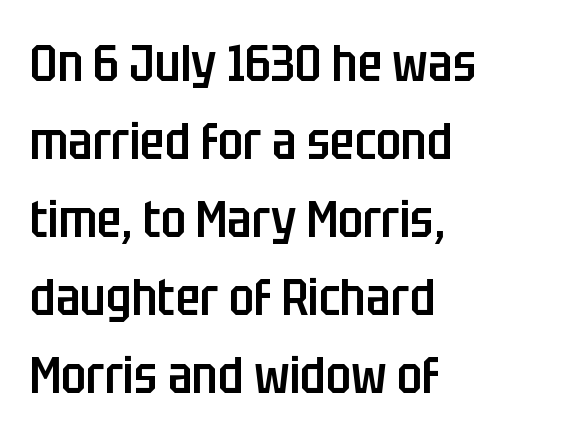
In terms of weight, the rendering is demibold, just under bold. These lines are rendered in a variable-pitch font. Alignment: flush left. These lines were composed using upright roman letters. The line texture is even and compact thanks to regular tracking.
